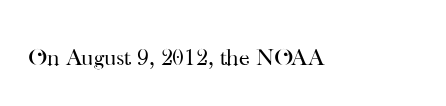
Only glyphs here, with clear space below each row. Notice how the stems are strictly vertical — no italics here. Between one letter and the next there's only the usual sliver of space. Is this a heavy cut? Hardly; it is regular or lighter.
